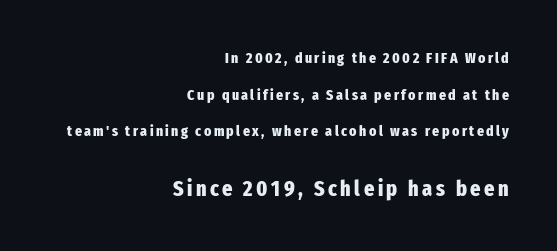
{"italic": "no", "bold": "yes", "underline": "no", "align": "right", "line_spacing": "loose", "line_spacing_ratio": 2.44, "larger_block": "second", "size_ratio": 1.47, "glyph_px": 22}
